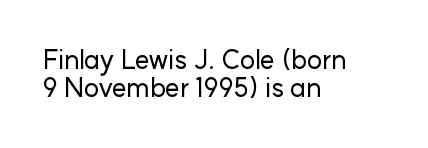
Q: Is the text italic (slanted)? A: No, it is upright.
Q: Is the text underlined? A: No.
Q: How is the paragraph aligned? A: Left-aligned.
Q: Is the spacing between letters normal or unusually wide? A: Normal.
Q: Is the spacing between lines tight, normal or loose? A: Tight.
